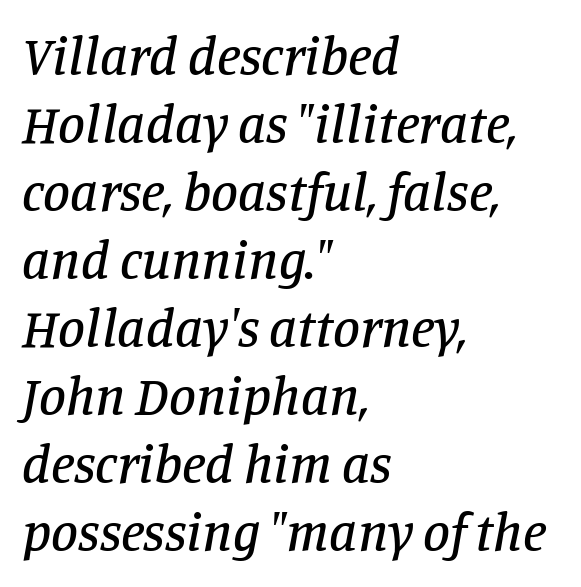
Q: Is the text italic (slanted)? A: Yes, it leans right by about 11 degrees.
Q: Is the typeface a serif or a sans-serif typeface? A: Serif.
Q: Is the text underlined? A: No.
Q: How is the paragraph aligned? A: Left-aligned.
Q: Is the spacing between letters normal or unusually wide? A: Normal.
Q: Is the spacing between lines tight, normal or loose? A: Normal.
Q: Width (condensed, normal, or wide)? A: Normal.
Q: Stroke contrast? A: Low.
Q: x-height? A: Large.
Q: Monospaced? A: No.
